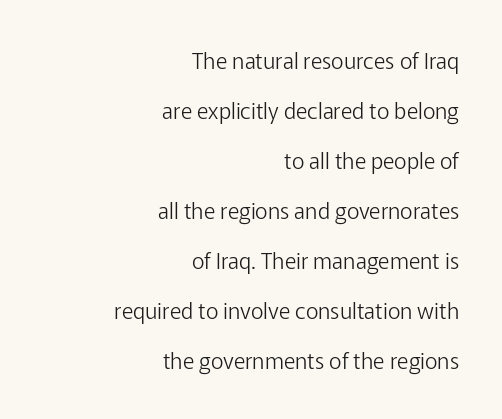
The weight tops out at a normal text grade. Alignment: flush right. Posture: vertical. Just letters on the line, the space beneath them empty. You could call the tracking neutral — neither tight nor loose.
